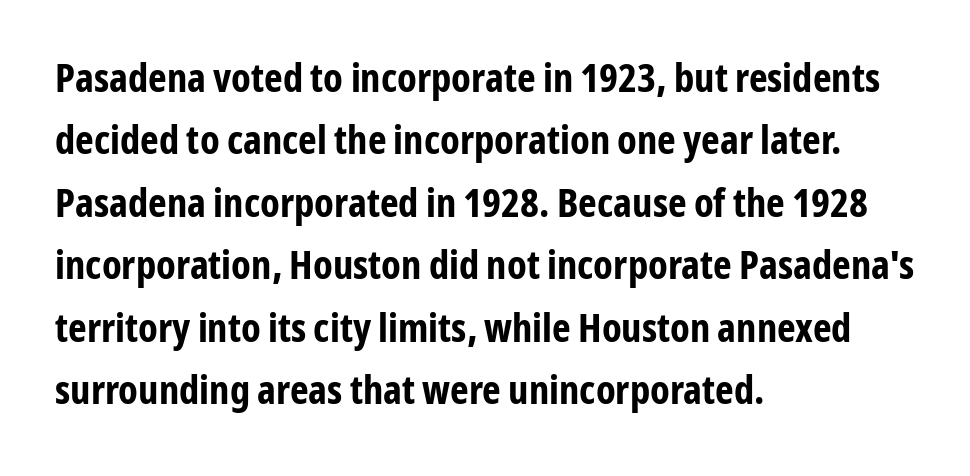
Q: Is the text bold? A: Yes.
Q: Is the text italic (slanted)? A: No, it is upright.
Q: Is the typeface a serif or a sans-serif typeface? A: Sans-serif.
Q: Is the text underlined? A: No.
Q: How is the paragraph aligned? A: Left-aligned.
Q: Is the spacing between letters normal or unusually wide? A: Normal.
Q: Is the spacing between lines tight, normal or loose? A: Normal.
Q: Width (condensed, normal, or wide)? A: Condensed.
Q: Stroke contrast? A: Low.
Q: x-height? A: Medium.
Q: Monospaced? A: No.
